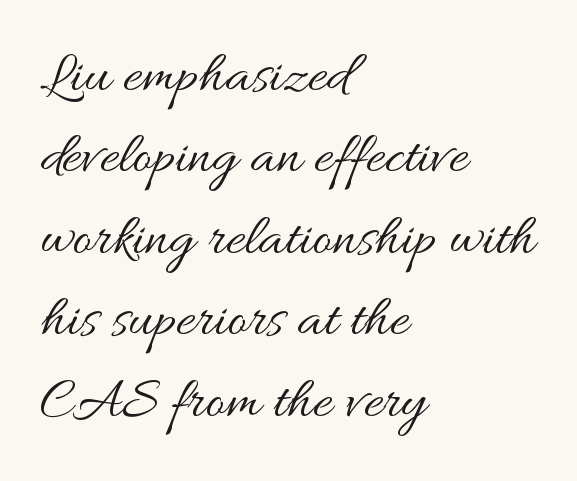
{"bold": "no", "weight": "regular", "width": "wide", "stroke_contrast": "medium", "x_height": "small", "monospaced": "no", "underline": "no", "align": "left", "line_spacing": "normal", "line_spacing_ratio": 1.38, "letter_spacing": "normal", "letter_spacing_em": 0.0, "glyph_px": 59}
